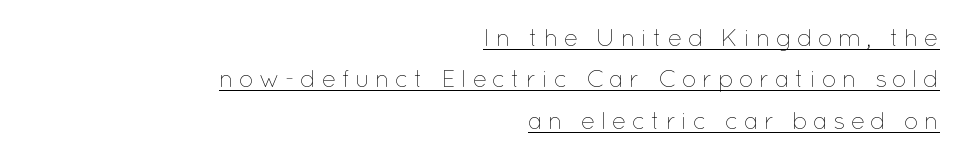
{"italic": "no", "bold": "no", "underline": "yes", "align": "right", "line_spacing_ratio": 1.72, "letter_spacing": "wide", "letter_spacing_em": 0.22, "glyph_px": 24}
